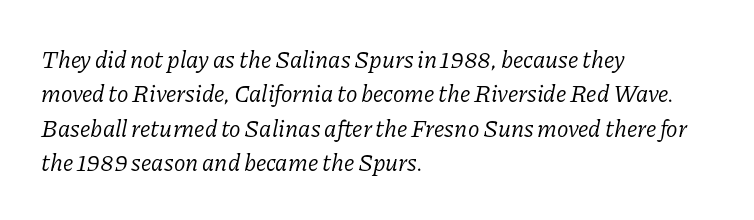
The image shows 24 px text type, italic (leaning right); set left-aligned, normal line spacing (1.43x), normal letter spacing, not underlined.
